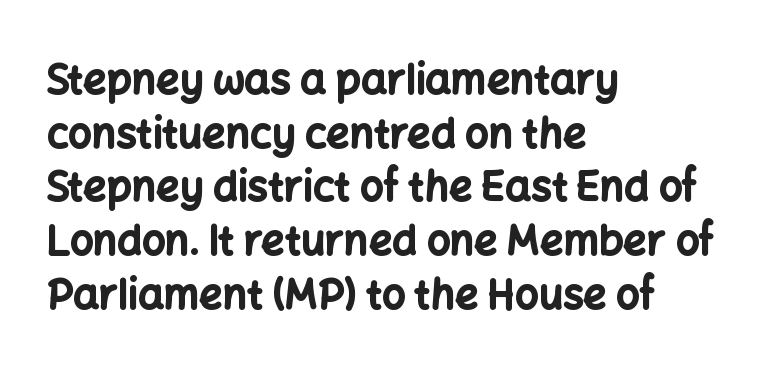
{"serif": "no", "italic": "no", "bold": "yes", "weight": "bold", "width": "normal", "stroke_contrast": "low", "x_height": "medium", "monospaced": "no", "underline": "no", "align": "left", "line_spacing": "normal", "line_spacing_ratio": 1.31, "letter_spacing": "normal", "letter_spacing_em": 0.0, "glyph_px": 41}
